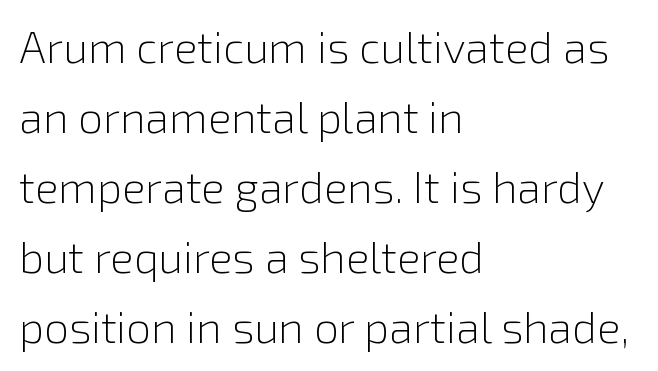
The image shows 44 px light sans-serif type, upright; set left-aligned, normal line spacing (1.59x), normal letter spacing, not underlined; low stroke contrast and a medium x-height.
